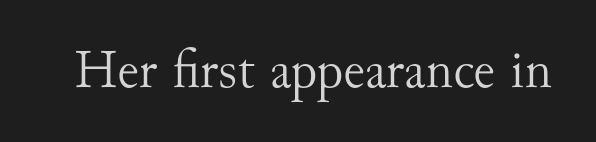
{"serif": "yes", "italic": "no", "bold": "no", "weight": "light", "width": "normal", "stroke_contrast": "medium", "x_height": "small", "monospaced": "no", "underline": "no", "letter_spacing": "normal", "letter_spacing_em": 0.0, "glyph_px": 55}
